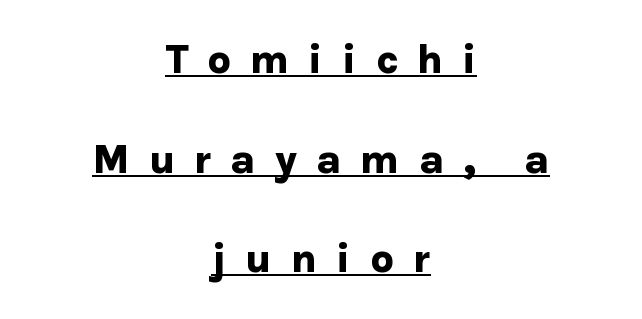
The face used here is proportionally spaced, like ordinary book or web type. No italicization has been applied; the sample stays upright. This rendering employs a face without finishing strokes, i.e., a sans-serif. Each new line begins a long way beneath the previous one. The specimen includes a rule beneath the text block's lines. Look at the stroke-to-counter ratio: heavy, a bold.
